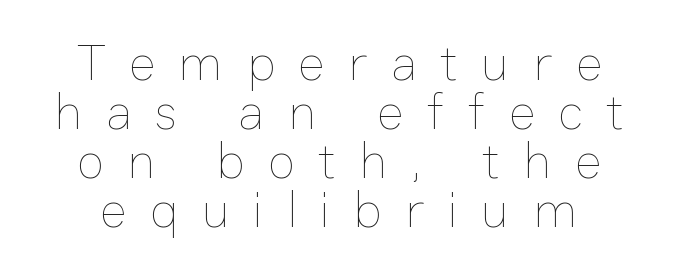
Q: Is the text bold? A: No.
Q: Is the text italic (slanted)? A: No, it is upright.
Q: Is the text underlined? A: No.
Q: Is the spacing between letters normal or unusually wide? A: Unusually wide.
Q: Is the spacing between lines tight, normal or loose? A: Tight.
Q: Width (condensed, normal, or wide)? A: Normal.
Q: Stroke contrast? A: Low.
Q: x-height? A: Medium.
Q: Monospaced? A: No.
